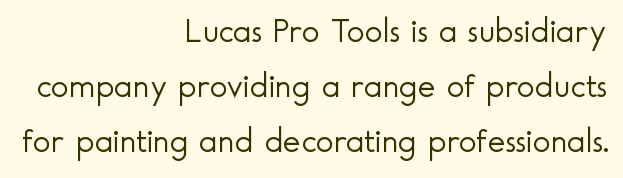
The area under the type is left untouched. Which margin do the lines hug? The right one — the left edge is uneven. Style check: upright. The rendering shows plain stroke endings on the letterforms — a sans-serif design.
